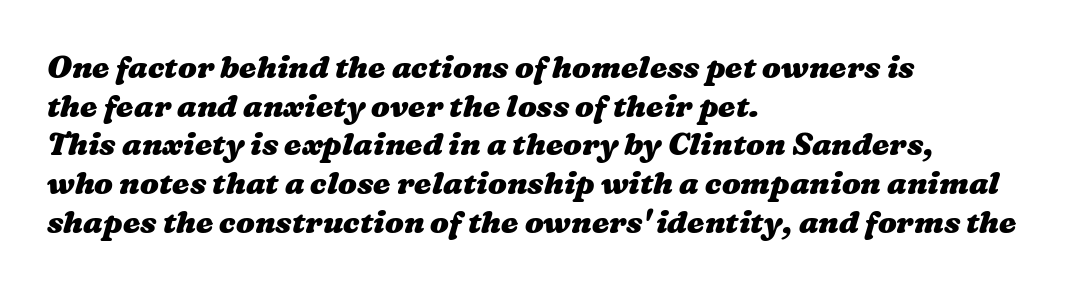
The image shows 31 px heavy, wide type; set left-aligned, normal line spacing (1.25x), normal letter spacing, not underlined; medium stroke contrast and a medium x-height.
